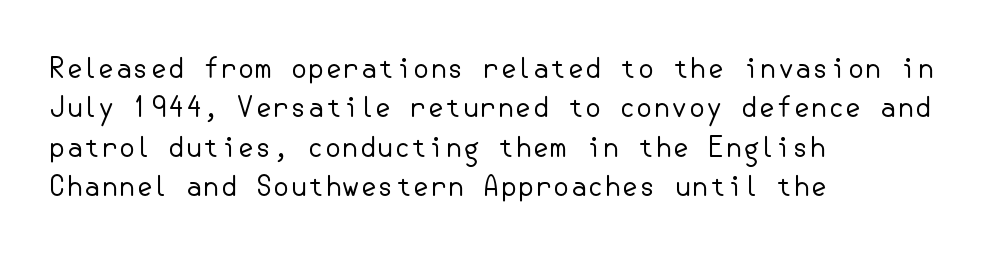
The image shows 28 px regular-weight sans-serif type, upright; set left-aligned, normal line spacing (1.41x), normal letter spacing, not underlined; low stroke contrast and a small x-height.
